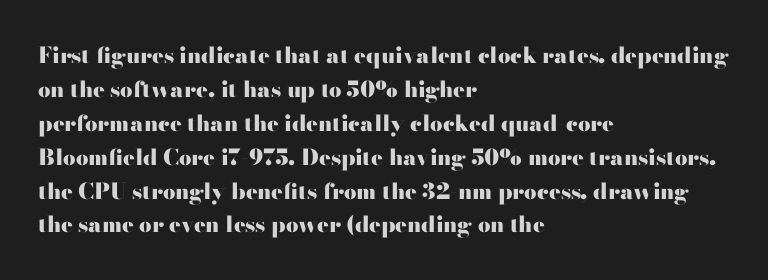
{"italic": "no", "bold": "yes", "underline": "no", "align": "left", "line_spacing": "normal", "line_spacing_ratio": 1.54, "letter_spacing": "normal", "letter_spacing_em": 0.0, "glyph_px": 22}
